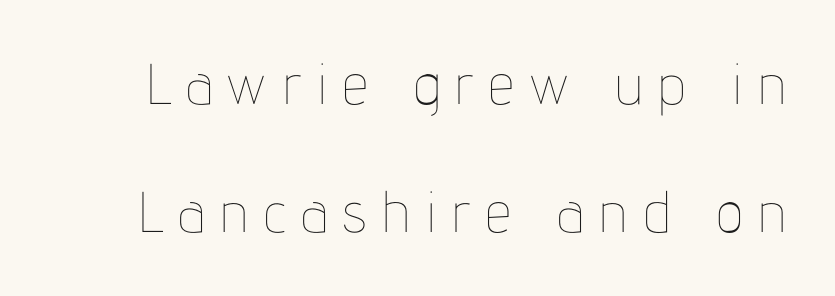
Unbolded letterforms with no extra heft. Ascenders rise straight up at ninety degrees. Note the varied advance widths — an 'i' is clearly narrower than an 'm'. Between one letter and the next there's a generous, obvious gap. Successive baselines arrive slowly, with a big drop between each. The space directly below the letters is spotless.
